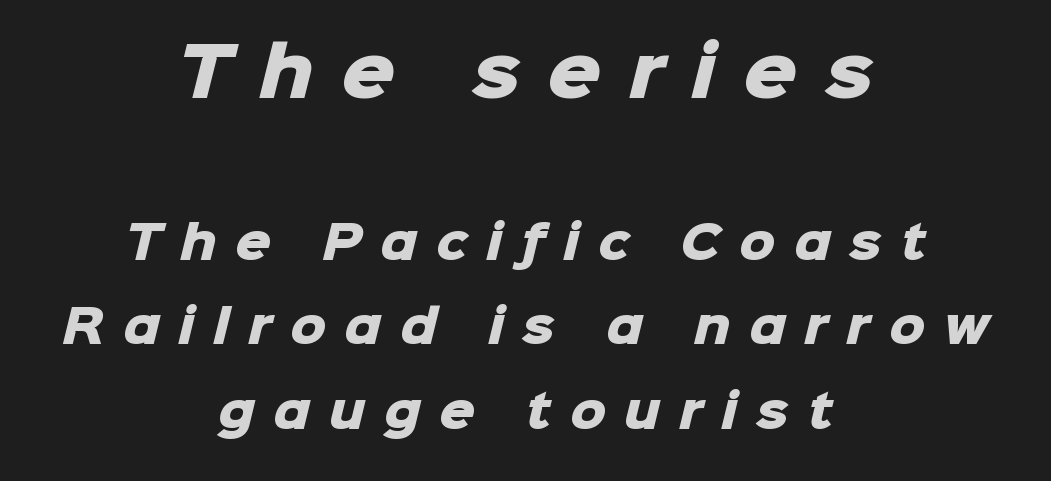
{"serif": "no", "bold": "yes", "weight": "heavy", "width": "normal", "stroke_contrast": "low", "x_height": "medium", "monospaced": "no", "underline": "no", "align": "center", "line_spacing_ratio": 1.88, "letter_spacing": "wide", "letter_spacing_em": 0.41, "larger_block": "first", "size_ratio": 1.49, "glyph_px": 67}
